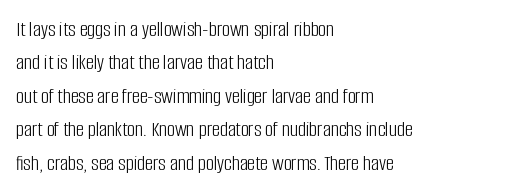
The image shows 22 px text type, upright; set left-aligned, normal line spacing (1.52x), normal letter spacing, not underlined.
